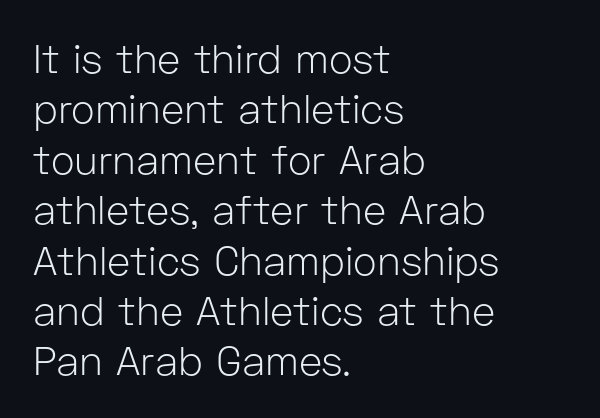
{"serif": "no", "italic": "no", "bold": "no", "weight": "light", "width": "normal", "stroke_contrast": "low", "x_height": "medium", "monospaced": "no", "underline": "no", "align": "left", "line_spacing": "normal", "line_spacing_ratio": 1.26, "letter_spacing": "normal", "letter_spacing_em": 0.0, "glyph_px": 40}
